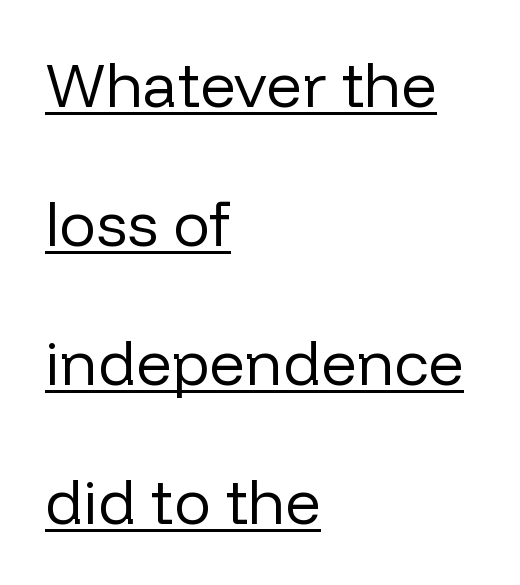
Q: Is the text bold? A: No.
Q: Is the text italic (slanted)? A: No, it is upright.
Q: Is the typeface a serif or a sans-serif typeface? A: Sans-serif.
Q: Is the text underlined? A: Yes.
Q: How is the paragraph aligned? A: Left-aligned.
Q: Is the spacing between letters normal or unusually wide? A: Normal.
Q: Is the spacing between lines tight, normal or loose? A: Loose.
Q: Width (condensed, normal, or wide)? A: Normal.
Q: Stroke contrast? A: Low.
Q: x-height? A: Medium.
Q: Monospaced? A: No.
